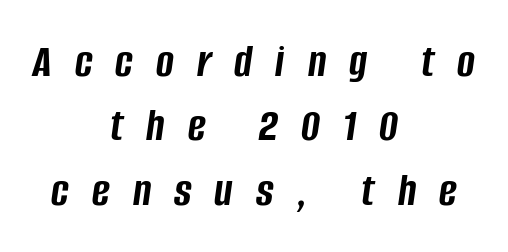
{"italic": "yes", "lean": "right", "slant_degrees": 8, "bold": "yes", "weight": "semibold", "width": "condensed", "stroke_contrast": "low", "x_height": "large", "monospaced": "no", "underline": "no", "align": "center", "line_spacing": "normal", "line_spacing_ratio": 1.34, "letter_spacing": "wide", "letter_spacing_em": 0.48, "glyph_px": 48}
